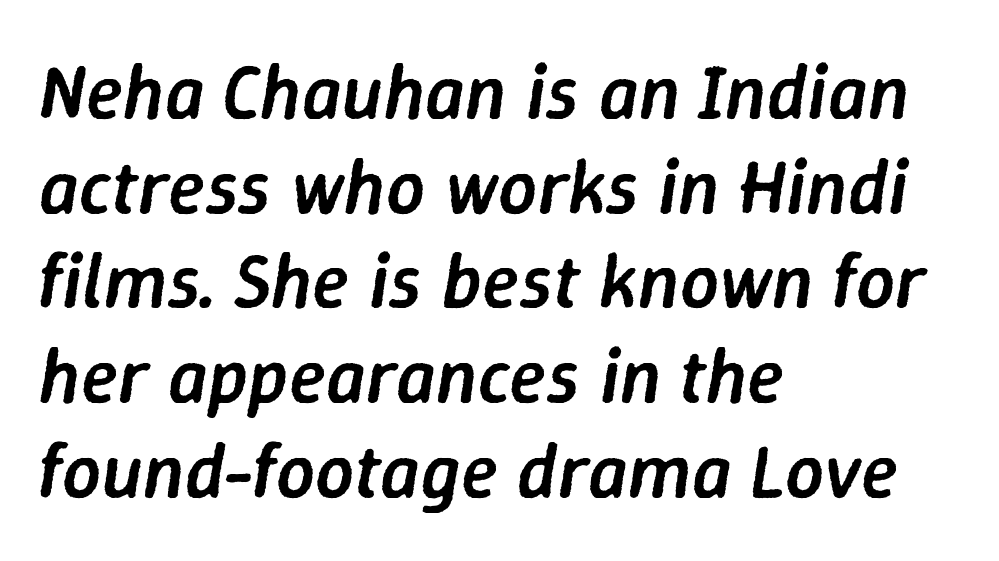
Q: Is the text bold? A: Semi-bold.
Q: Is the text italic (slanted)? A: Yes, it leans right by about 9 degrees.
Q: Is the text underlined? A: No.
Q: How is the paragraph aligned? A: Left-aligned.
Q: Is the spacing between letters normal or unusually wide? A: Normal.
Q: Width (condensed, normal, or wide)? A: Normal.
Q: Stroke contrast? A: Low.
Q: x-height? A: Medium.
Q: Monospaced? A: No.
